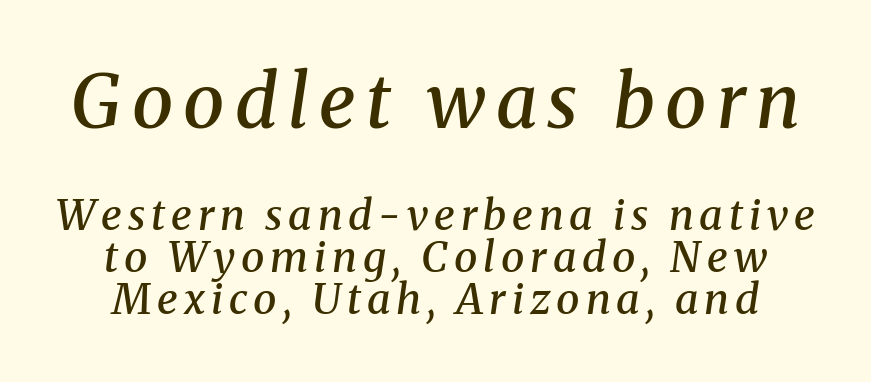
Quick note: italic. Does the type have serifs? Yes, each stem ends in a small foot. Rows of type sit shoulder to shoulder in the vertical direction. Note the varied advance widths — an 'i' is clearly narrower than an 'm'. I'd describe the lettering as semibold — firm but not a full bold. Quick note: underline off.
